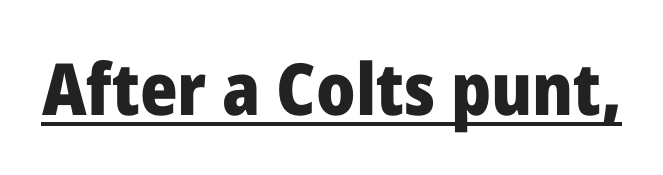
The rendered words wear a rule along their underside. Is there any slant? The stems are plumb. This sample uses a sans-serif face. The letters sit at their default tracking, neither squeezed nor spread. Each letter keeps its own natural width here, so spacing adapts to shape.
